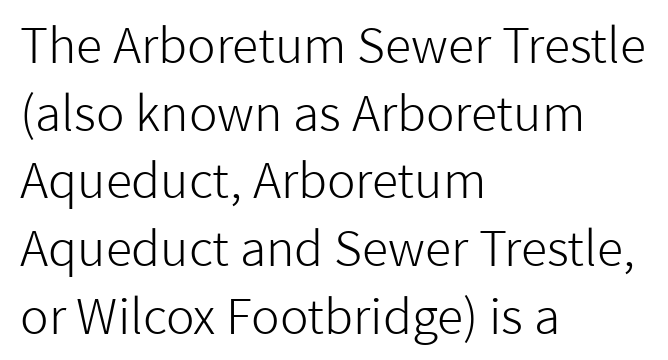
Q: Is the text bold? A: No.
Q: Is the text italic (slanted)? A: No, it is upright.
Q: Is the typeface a serif or a sans-serif typeface? A: Sans-serif.
Q: Is the text underlined? A: No.
Q: How is the paragraph aligned? A: Left-aligned.
Q: Is the spacing between letters normal or unusually wide? A: Normal.
Q: Is the spacing between lines tight, normal or loose? A: Normal.
Q: Width (condensed, normal, or wide)? A: Normal.
Q: Stroke contrast? A: Low.
Q: x-height? A: Medium.
Q: Monospaced? A: No.
